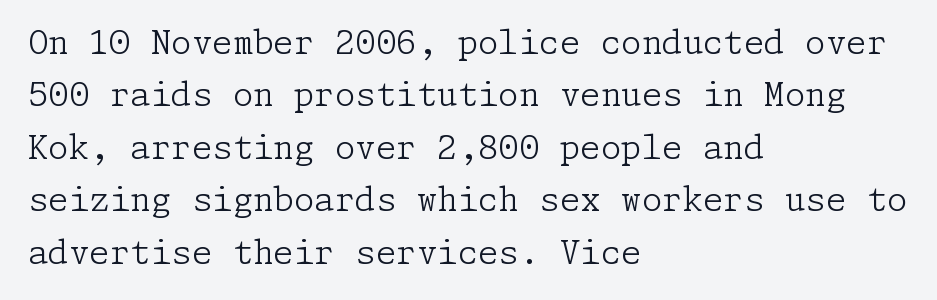
Stroke thickness stays within the range of a standard reading face or lighter. The compositor pushed each line to the left boundary. Type without underlining. The rendering shows small feet on the letterforms — a serif design. Is there much room between lines? A standard amount, neither cramped nor airy.
